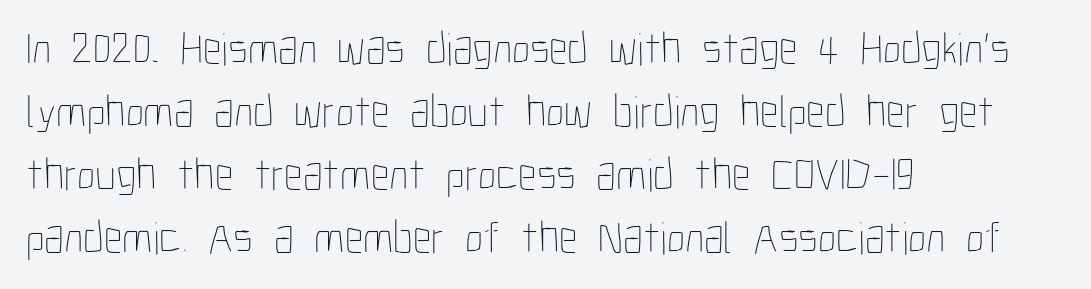
The image shows 46 px thin, condensed type, upright; set left-aligned, normal line spacing (1.37x), normal letter spacing, not underlined; low stroke contrast and a medium x-height.
